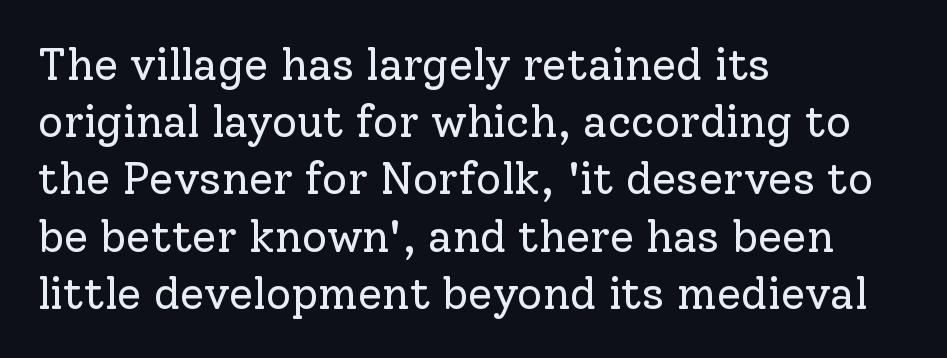
{"serif": "yes", "italic": "no", "bold": "no", "weight": "regular", "width": "normal", "stroke_contrast": "low", "x_height": "medium", "monospaced": "no", "underline": "no", "align": "left", "line_spacing": "normal", "line_spacing_ratio": 1.3, "letter_spacing": "normal", "letter_spacing_em": 0.0, "glyph_px": 44}
